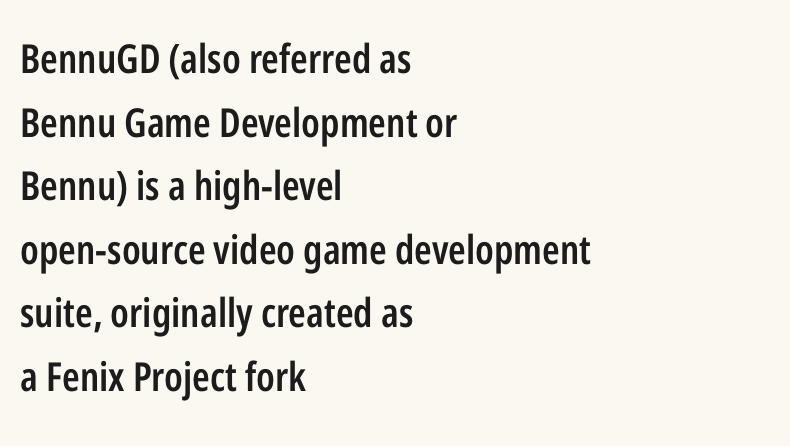
The image shows 40 px semibold, condensed sans-serif type, upright; set left-aligned, normal line spacing (1.59x), normal letter spacing, not underlined; low stroke contrast and a medium x-height.
